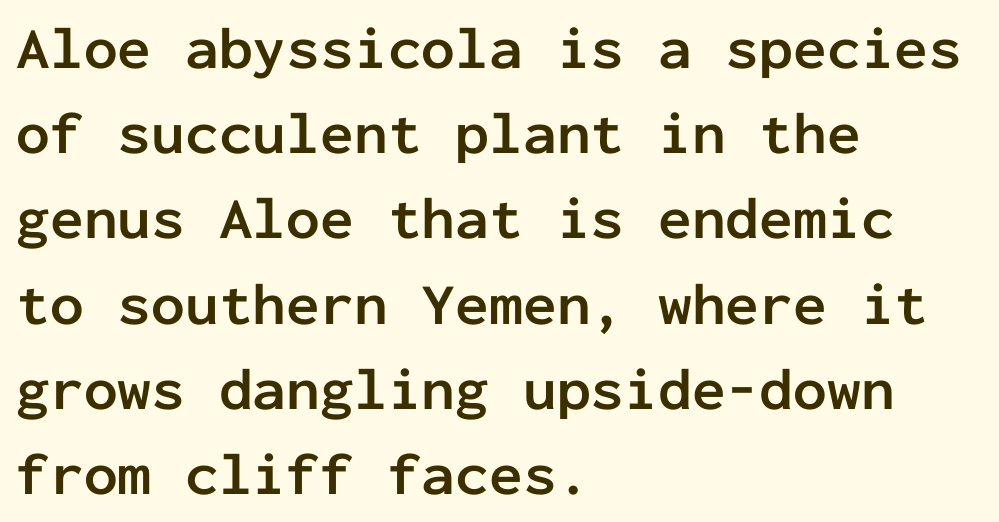
{"serif": "no", "italic": "no", "bold": "yes", "weight": "semibold", "width": "normal", "stroke_contrast": "low", "x_height": "medium", "monospaced": "yes", "underline": "no", "align": "left", "line_spacing": "normal", "line_spacing_ratio": 1.42, "letter_spacing": "normal", "letter_spacing_em": 0.0, "glyph_px": 60}
